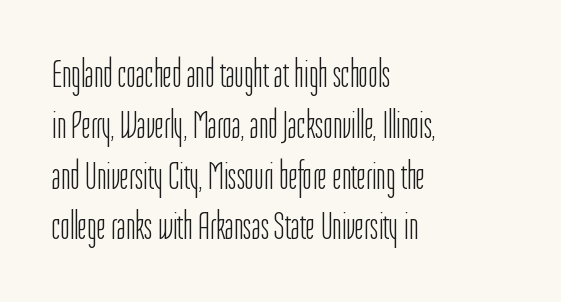
Q: Is the text bold? A: No.
Q: Is the text italic (slanted)? A: No, it is upright.
Q: Is the typeface a serif or a sans-serif typeface? A: Sans-serif.
Q: Is the text underlined? A: No.
Q: How is the paragraph aligned? A: Left-aligned.
Q: Is the spacing between letters normal or unusually wide? A: Normal.
Q: Is the spacing between lines tight, normal or loose? A: Normal.
Q: Width (condensed, normal, or wide)? A: Condensed.
Q: Stroke contrast? A: Low.
Q: x-height? A: Medium.
Q: Monospaced? A: No.
